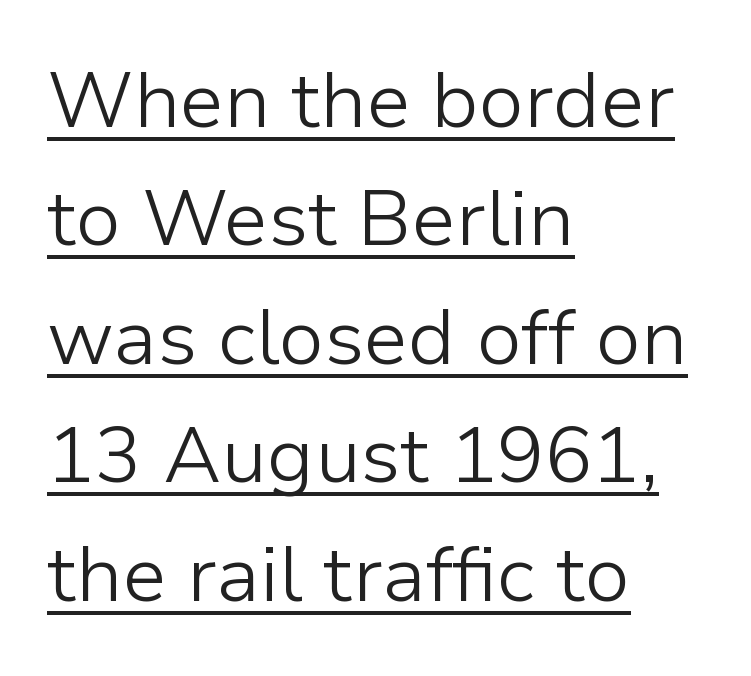
Q: Is the text bold? A: No.
Q: Is the text italic (slanted)? A: No, it is upright.
Q: Is the typeface a serif or a sans-serif typeface? A: Sans-serif.
Q: Is the text underlined? A: Yes.
Q: How is the paragraph aligned? A: Left-aligned.
Q: Is the spacing between letters normal or unusually wide? A: Normal.
Q: Is the spacing between lines tight, normal or loose? A: Normal.
Q: Width (condensed, normal, or wide)? A: Normal.
Q: Stroke contrast? A: Low.
Q: x-height? A: Medium.
Q: Monospaced? A: No.
